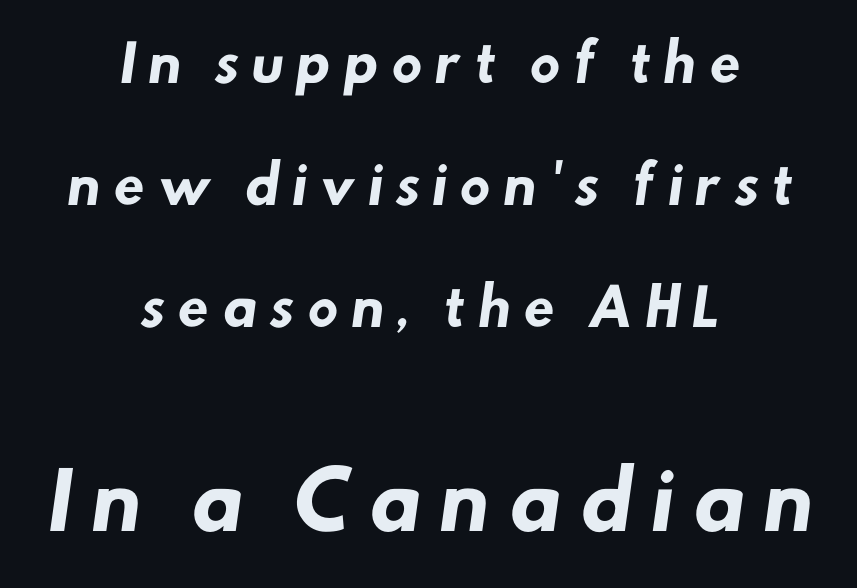
The image shows 77 px heavy sans-serif type; set centered, loose line spacing (2.39x), unusually wide letter spacing (+0.23 em), not underlined; the second (bottom) block is 1.51x larger; low stroke contrast and a small x-height.
